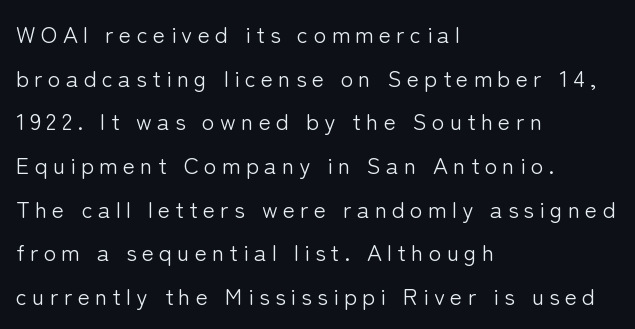
The image shows 23 px text type, upright; set left-aligned, loose line spacing (1.9x), unusually wide letter spacing (+0.23 em), not underlined.
